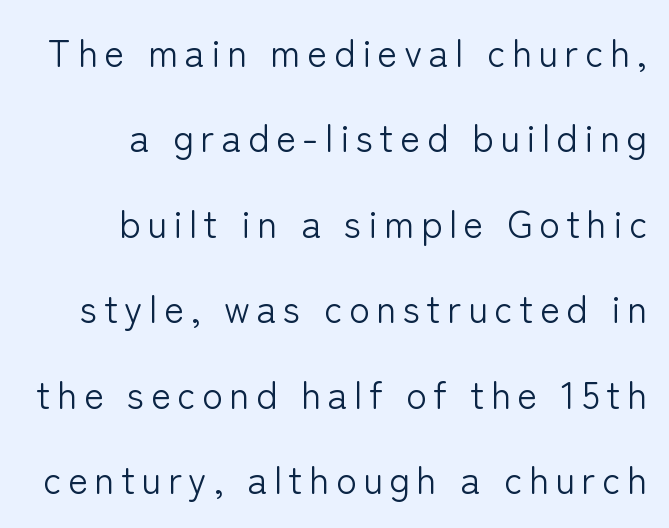
The image shows 38 px light sans-serif type, upright; set right-aligned, loose line spacing (2.25x), not underlined; low stroke contrast and a medium x-height.
